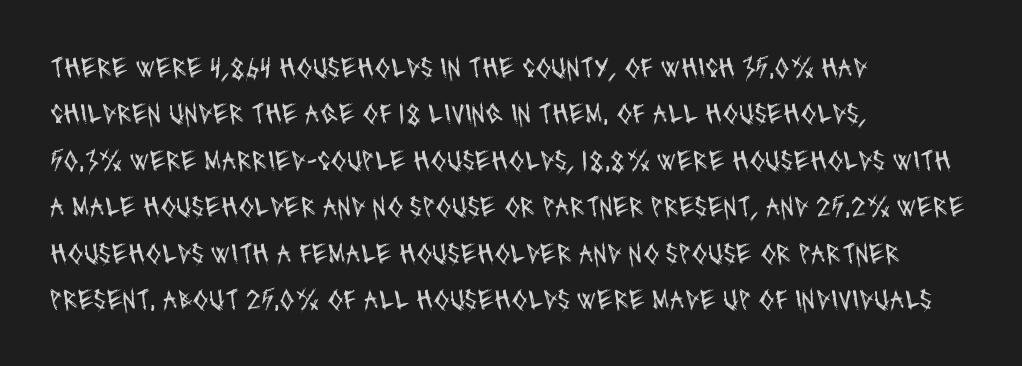
{"serif": "no", "bold": "no", "weight": "regular", "width": "condensed", "stroke_contrast": "medium", "x_height": "large", "monospaced": "no", "underline": "no", "align": "left", "line_spacing": "normal", "line_spacing_ratio": 1.6, "letter_spacing": "normal", "letter_spacing_em": 0.0, "glyph_px": 29}
